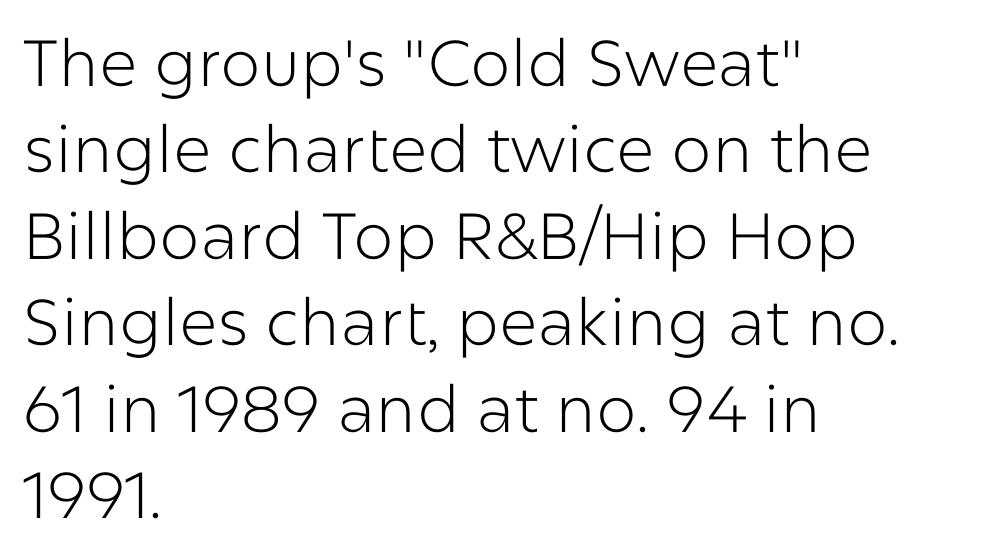
A typesetter would call this proportional, since set widths differ per character. The line-height multiplier appears to be the usual default. Typeset ragged right — the left edge is the straight one. The letters look calm and open, with moderate or lighter stems.
